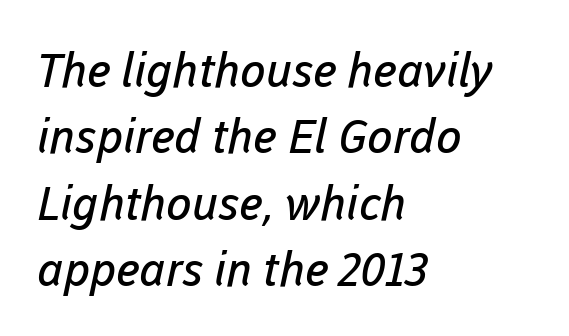
{"serif": "no", "bold": "no", "weight": "regular", "width": "normal", "stroke_contrast": "low", "x_height": "medium", "monospaced": "no", "underline": "no", "align": "left", "line_spacing": "normal", "line_spacing_ratio": 1.41, "letter_spacing": "normal", "letter_spacing_em": 0.0, "glyph_px": 47}
